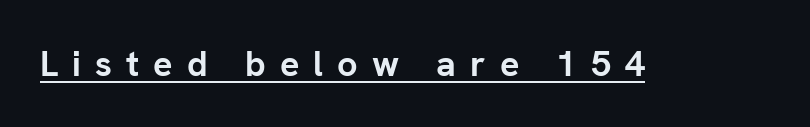
What kind of face is this? One without serifs — a sans. A typographer would call this underscored text. Style check: upright. The typesetting leans heavy: a genuine bold. The type is letterspaced generously, with wide tracking.
